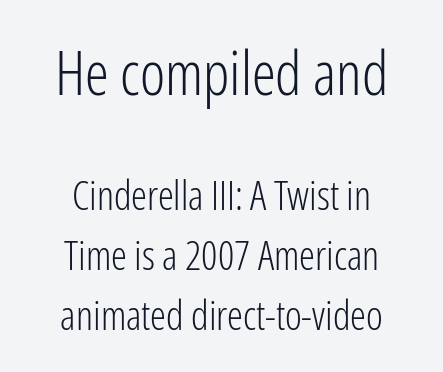
Q: Is the text bold? A: No.
Q: Is the text italic (slanted)? A: No, it is upright.
Q: Is the typeface a serif or a sans-serif typeface? A: Sans-serif.
Q: Is the text underlined? A: No.
Q: How is the paragraph aligned? A: Centered.
Q: Is the spacing between letters normal or unusually wide? A: Normal.
Q: Is the spacing between lines tight, normal or loose? A: Normal.
Q: Which block of text is set in a larger size, the first (top) or the second (bottom)? A: The first (top) one.
Q: Width (condensed, normal, or wide)? A: Condensed.
Q: Stroke contrast? A: Low.
Q: x-height? A: Medium.
Q: Monospaced? A: No.
